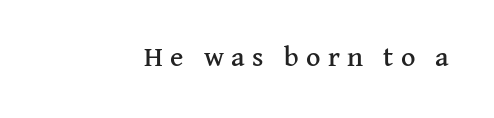
Font category for this specimen: serif. The letters stand straight up with perfectly vertical stems. The face used here is proportionally spaced, like ordinary book or web type. Letter spacing: wide. Plain, unruled lines of type.
